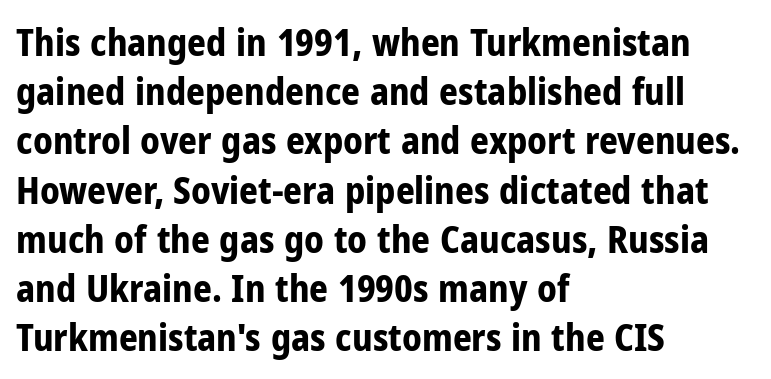
The image shows 37 px bold, condensed sans-serif type, upright; set left-aligned, normal line spacing (1.33x), normal letter spacing, not underlined; low stroke contrast and a medium x-height.
